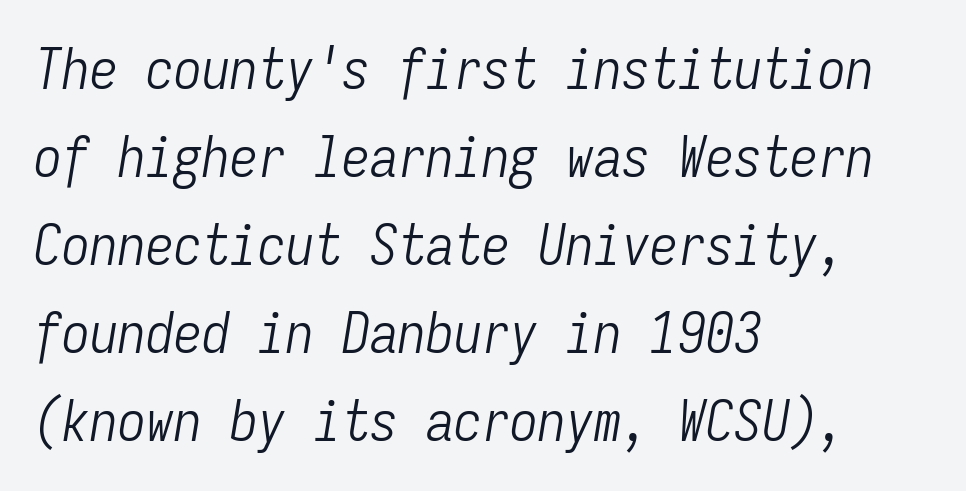
The image shows 56 px light, condensed type, italic (leaning right), monospaced; set left-aligned, normal line spacing (1.57x), normal letter spacing, not underlined; low stroke contrast and a medium x-height.
